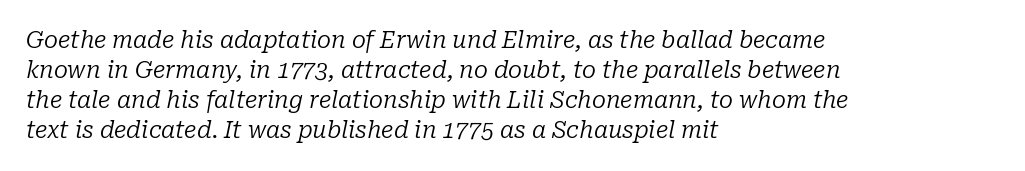
The image shows 23 px text type, italic (leaning right); set left-aligned, normal line spacing (1.31x), normal letter spacing, not underlined.
